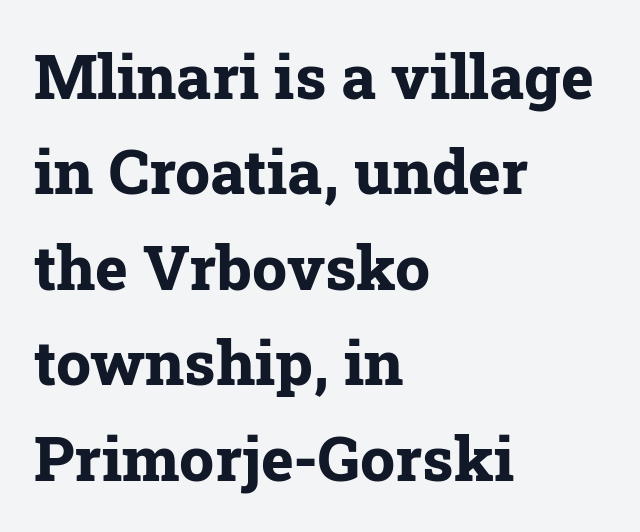
{"serif": "yes", "italic": "no", "bold": "yes", "weight": "bold", "width": "normal", "stroke_contrast": "low", "x_height": "medium", "monospaced": "no", "underline": "no", "align": "left", "line_spacing": "normal", "line_spacing_ratio": 1.54, "letter_spacing": "normal", "letter_spacing_em": 0.0, "glyph_px": 62}
